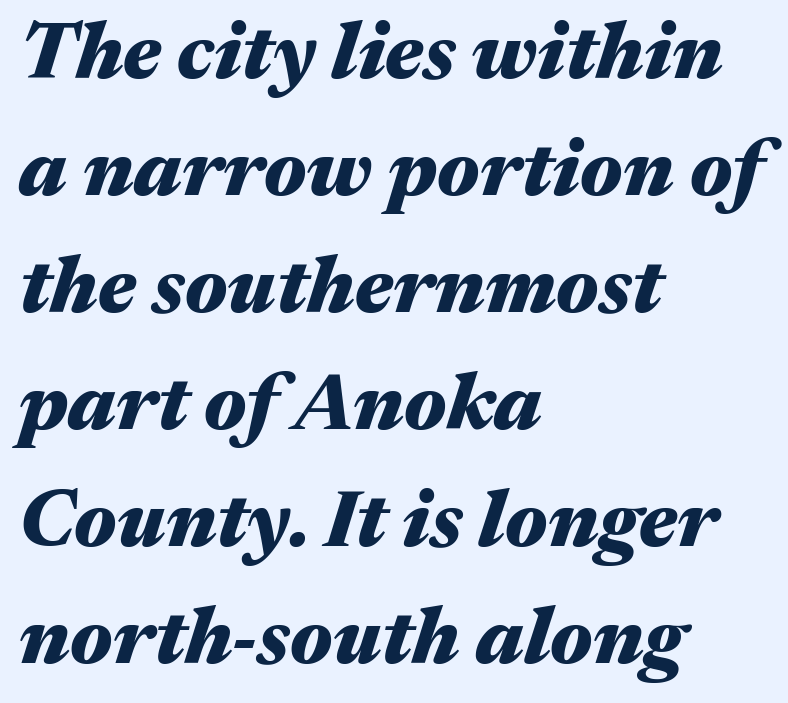
The rendering uses natural spacing where letterforms have individual widths. The glyphs are unaccompanied by any horizontal stroke below them. The setting favours the left margin, as ordinary paragraphs usually do. Leading: standard. Style check: oblique. The rendering uses a bold face; every stroke is thick and dark.
